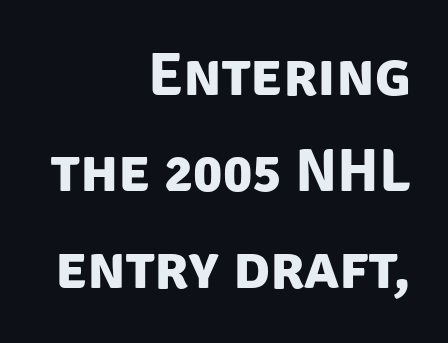
The image shows 61 px bold sans-serif type; set right-aligned, normal line spacing (1.58x), normal letter spacing, not underlined; low stroke contrast and a large x-height.
